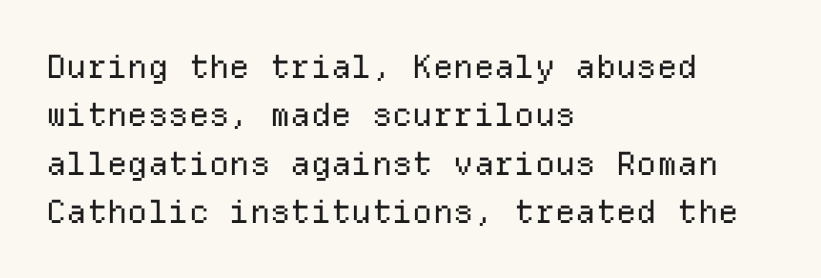
Rows of type keep a routine distance in the vertical direction. The letters sit at their default tracking, neither squeezed nor spread. Examine the stroke ends and you'll find no serifs. The words here are not underlined.
